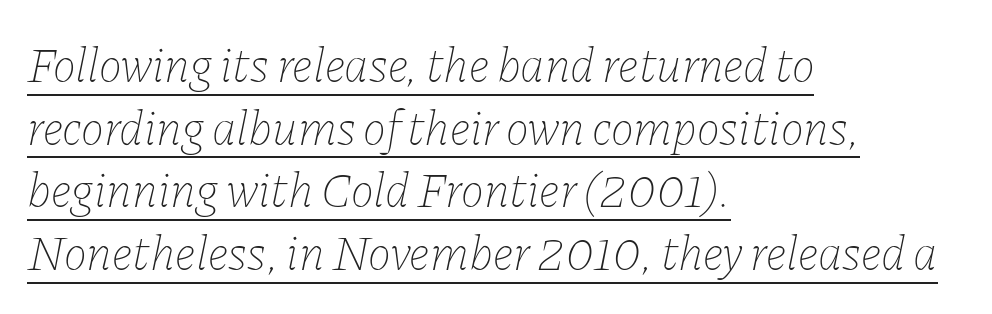
The image shows 49 px thin type, italic (leaning right); set left-aligned, normal line spacing (1.28x), normal letter spacing, underlined; low stroke contrast and a medium x-height.
